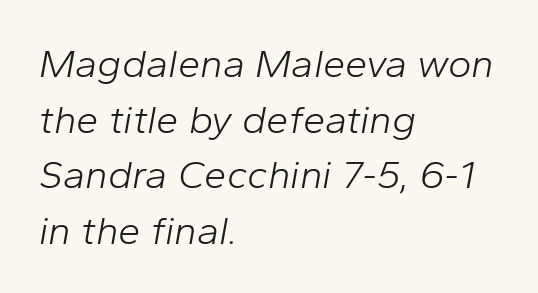
{"italic": "yes", "lean": "right", "slant_degrees": 10, "bold": "no", "weight": "light", "width": "normal", "stroke_contrast": "low", "x_height": "medium", "monospaced": "no", "underline": "no", "align": "left", "line_spacing": "normal", "line_spacing_ratio": 1.39, "letter_spacing": "normal", "letter_spacing_em": 0.0, "glyph_px": 40}
